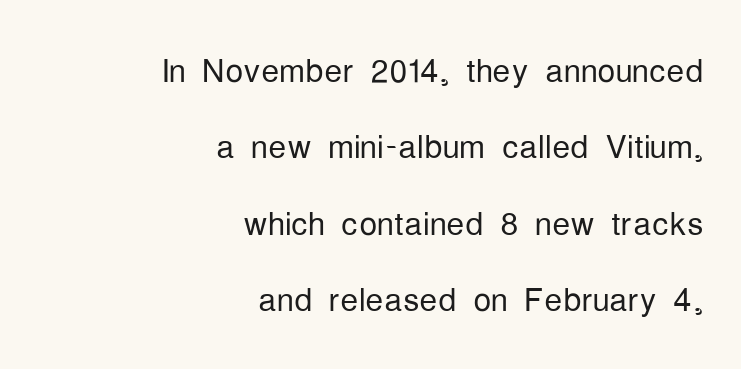
The image shows 45 px light, condensed sans-serif type, upright; set right-aligned, normal line spacing (1.7x), normal letter spacing, not underlined; low stroke contrast and a medium x-height.
